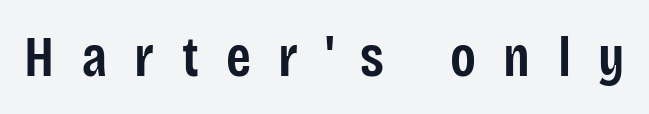
The image shows 57 px semibold, condensed sans-serif type, upright; set unusually wide letter spacing (+0.48 em), not underlined; low stroke contrast and a large x-height.
